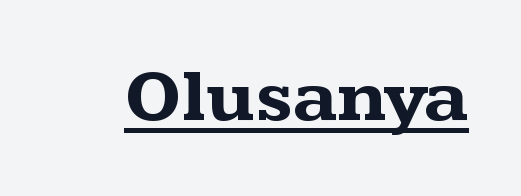
The image shows 75 px bold, wide serif type, upright; set normal letter spacing, underlined; medium stroke contrast and a medium x-height.
